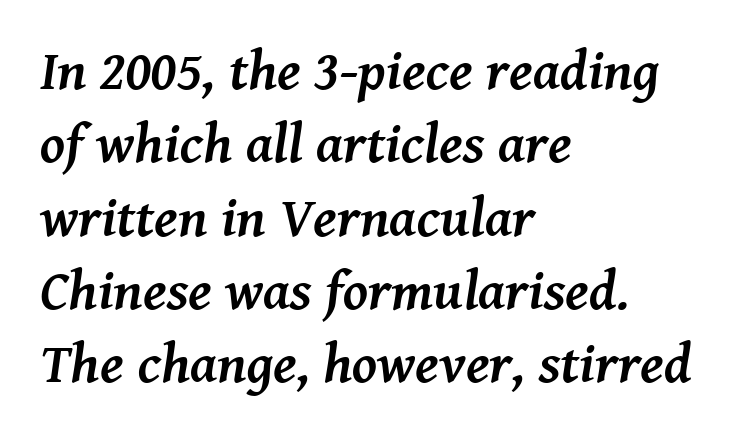
Does the copy run flush right? No — it runs flush left. Rows of type keep a routine distance in the vertical direction. Note the varied advance widths — an 'i' is clearly narrower than an 'm'. Observe the serifs anchoring each vertical stroke in this sample.
